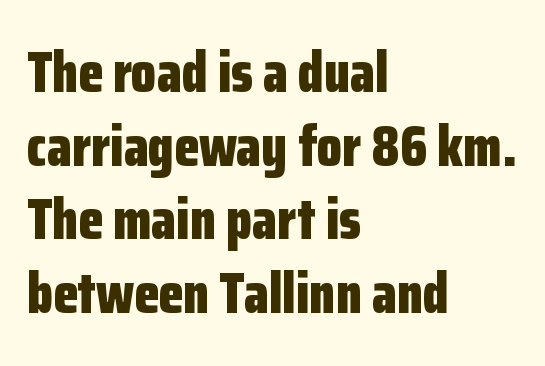
Baseline-to-baseline distance is the conventional proportion of letter height. Spacing verdict: proportional, widths tailored to each character. Plain, unruled lines of type. Plenty of ink on the page — the face is bold. Tracking here is standard; glyphs follow each other at the usual distance. Type style note: lacks serifs.
